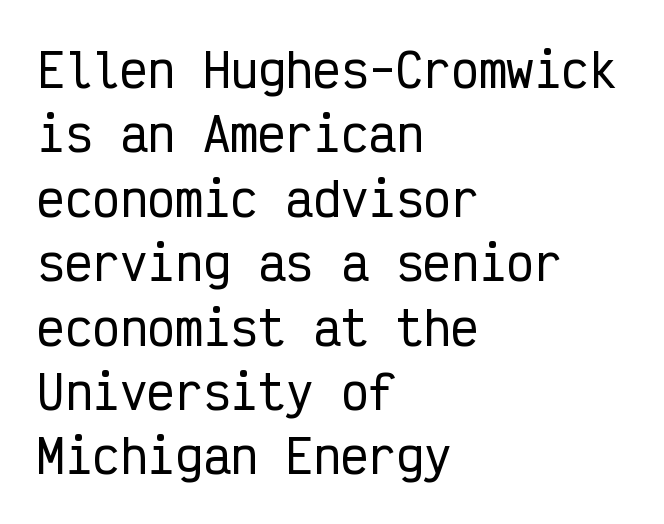
No extra tracking has been applied to these lines. Baseline-to-baseline distance is the conventional proportion of letter height. The passage shown is typeset with a sans-serif family. Descenders hang freely into open space. This sample has the even, mechanical cadence of fixed-width lettering.
